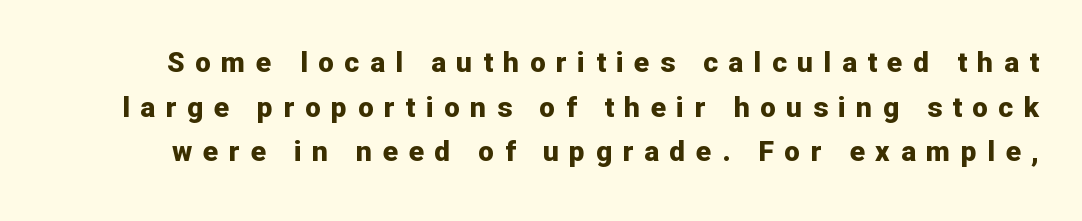
{"serif": "no", "italic": "no", "bold": "yes", "weight": "bold", "width": "normal", "stroke_contrast": "low", "x_height": "medium", "monospaced": "no", "underline": "no", "line_spacing": "normal", "line_spacing_ratio": 1.59, "letter_spacing": "wide", "letter_spacing_em": 0.38, "glyph_px": 28}
